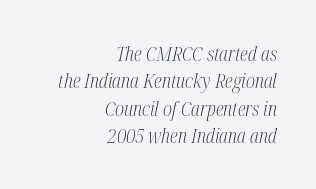
Q: Is the text bold? A: No.
Q: Is the text italic (slanted)? A: Yes, it leans right by about 12 degrees.
Q: Is the text underlined? A: No.
Q: How is the paragraph aligned? A: Right-aligned.
Q: Is the spacing between letters normal or unusually wide? A: Normal.
Q: Is the spacing between lines tight, normal or loose? A: Normal.
